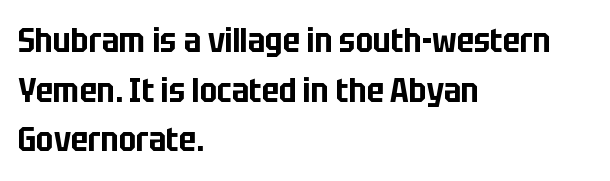
{"serif": "no", "italic": "no", "width": "condensed", "stroke_contrast": "low", "x_height": "large", "monospaced": "no", "underline": "no", "align": "left", "line_spacing": "normal", "line_spacing_ratio": 1.46, "letter_spacing": "normal", "letter_spacing_em": 0.0, "glyph_px": 34}
